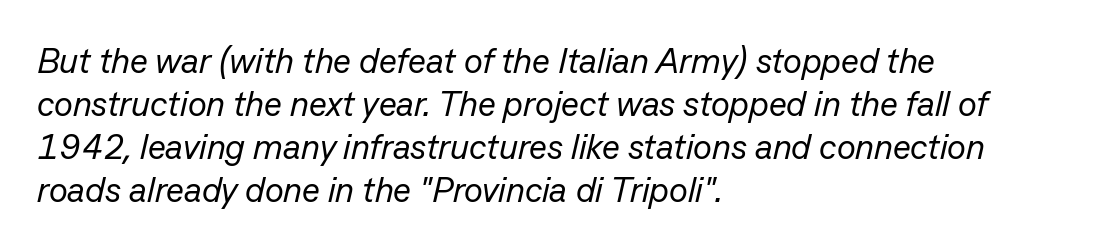
Glyph-to-glyph distance matches everyday printed text. Bare-footed words on every line. Vertical stems look standard width or narrower in stroke. Alignment: flush left.
